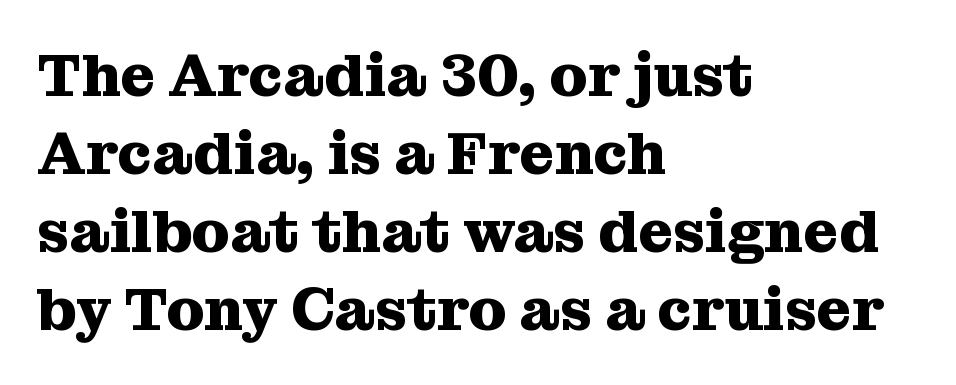
Vertically, the passage feels balanced, rows spaced as you'd expect. Leftover space on each line is placed entirely after the last word. A dark, heavy texture on the line: the type is bold. Examine the stroke ends and you'll spot serifs.
